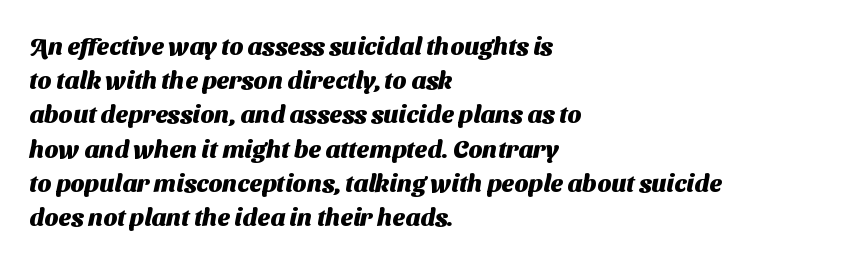
Visually the block forms a straight wall on the left and a jagged coastline on the right. The strokes are fattened all the way to bold. Each row of text sits above clean, open space. Notice how descenders clear the ascenders below comfortably — that's standard leading.
